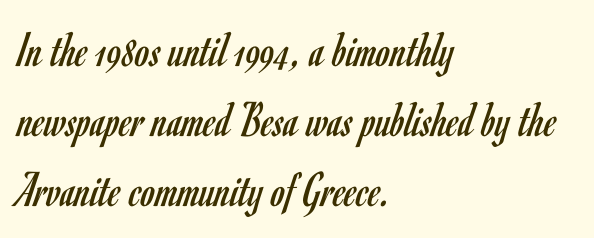
The paragraph has a hard left edge and a soft right edge. Characters follow at the spacing the type designer built in. Underlining? Definitely not there.
